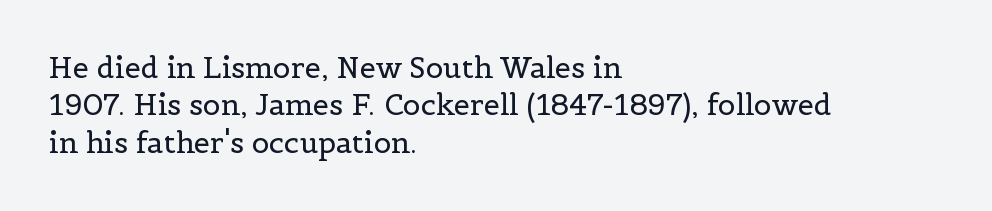
{"serif": "yes", "italic": "no", "bold": "no", "weight": "regular", "width": "normal", "x_height": "medium", "monospaced": "no", "underline": "no", "align": "left", "line_spacing": "normal", "line_spacing_ratio": 1.29, "letter_spacing": "normal", "letter_spacing_em": 0.0, "glyph_px": 29}
